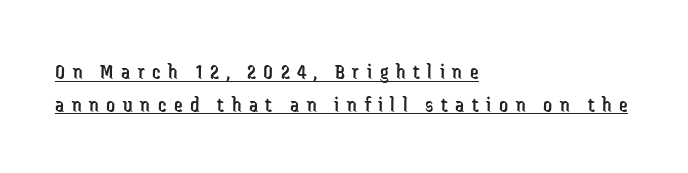
{"italic": "no", "bold": "no", "underline": "yes", "align": "left", "line_spacing": "normal", "line_spacing_ratio": 1.48, "letter_spacing": "wide", "letter_spacing_em": 0.34, "glyph_px": 22}
